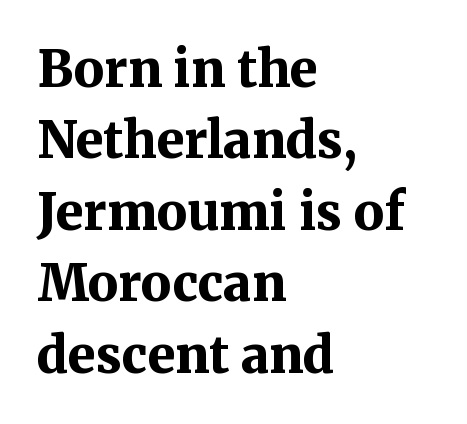
Q: Is the text bold? A: Yes.
Q: Is the text italic (slanted)? A: No, it is upright.
Q: Is the typeface a serif or a sans-serif typeface? A: Serif.
Q: Is the text underlined? A: No.
Q: How is the paragraph aligned? A: Left-aligned.
Q: Is the spacing between letters normal or unusually wide? A: Normal.
Q: Is the spacing between lines tight, normal or loose? A: Normal.
Q: Width (condensed, normal, or wide)? A: Normal.
Q: Stroke contrast? A: Medium.
Q: x-height? A: Medium.
Q: Monospaced? A: No.
